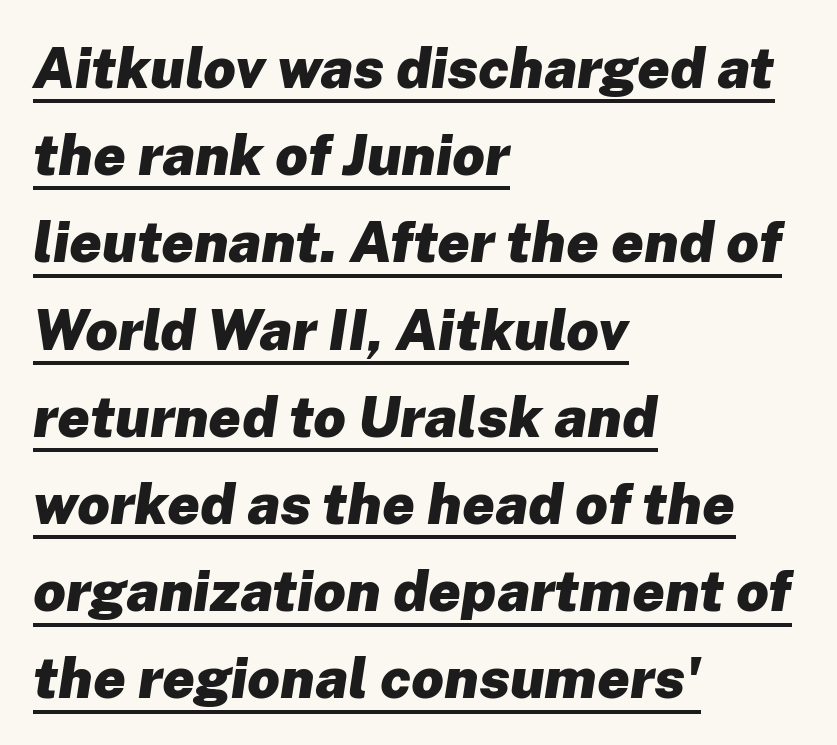
{"italic": "yes", "lean": "right", "slant_degrees": 8, "bold": "yes", "weight": "heavy", "width": "normal", "stroke_contrast": "low", "x_height": "medium", "monospaced": "no", "underline": "yes", "align": "left", "line_spacing": "normal", "line_spacing_ratio": 1.53, "letter_spacing": "normal", "letter_spacing_em": 0.0, "glyph_px": 57}
